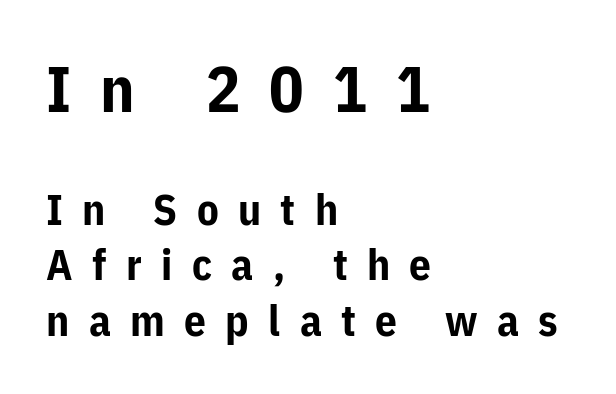
The image shows 64 px bold sans-serif type, upright; set left-aligned, normal line spacing (1.29x), unusually wide letter spacing (+0.45 em), not underlined; the first (top) block is 1.49x larger; low stroke contrast and a medium x-height.
